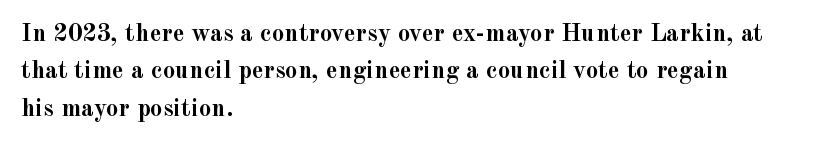
The image shows 25 px bold type, upright; set left-aligned, normal line spacing (1.5x), normal letter spacing, not underlined.
